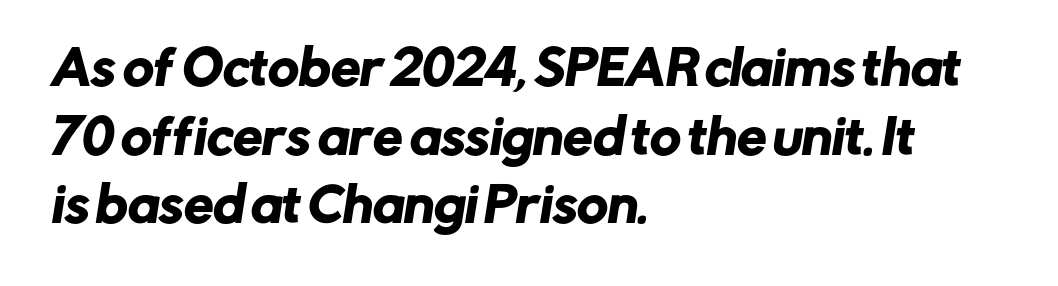
{"serif": "no", "width": "normal", "stroke_contrast": "low", "x_height": "medium", "monospaced": "no", "underline": "no", "align": "left", "line_spacing": "normal", "line_spacing_ratio": 1.46, "letter_spacing": "normal", "letter_spacing_em": 0.0, "glyph_px": 47}
